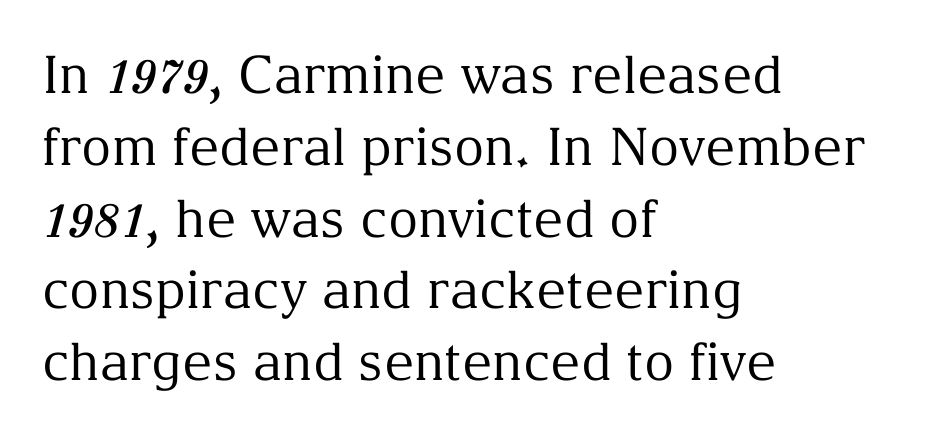
Q: Is the text bold? A: No.
Q: Is the text italic (slanted)? A: No, it is upright.
Q: Is the typeface a serif or a sans-serif typeface? A: Serif.
Q: Is the text underlined? A: No.
Q: How is the paragraph aligned? A: Left-aligned.
Q: Is the spacing between letters normal or unusually wide? A: Normal.
Q: Is the spacing between lines tight, normal or loose? A: Normal.
Q: Width (condensed, normal, or wide)? A: Normal.
Q: Stroke contrast? A: Medium.
Q: x-height? A: Medium.
Q: Monospaced? A: No.
